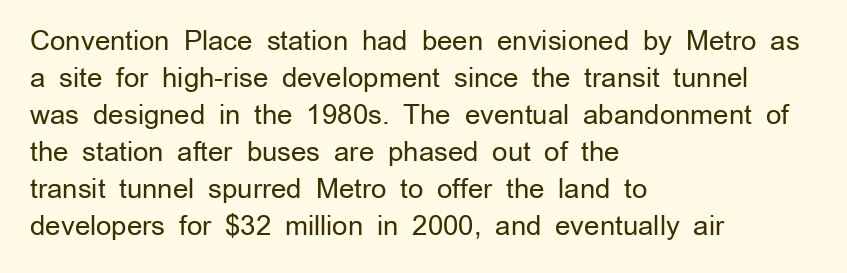
Q: Is the text bold? A: No.
Q: Is the text italic (slanted)? A: No, it is upright.
Q: Is the text underlined? A: No.
Q: How is the paragraph aligned? A: Left-aligned.
Q: Is the spacing between letters normal or unusually wide? A: Normal.
Q: Is the spacing between lines tight, normal or loose? A: Normal.
